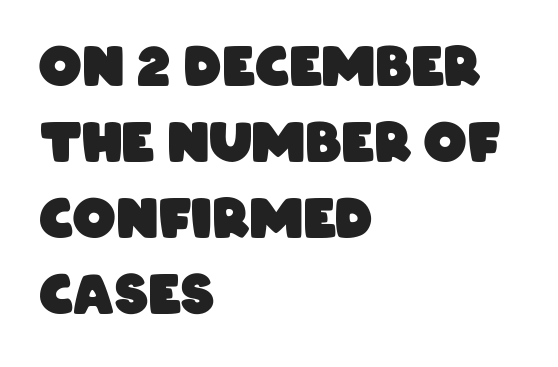
{"serif": "no", "bold": "yes", "weight": "heavy", "width": "condensed", "stroke_contrast": "low", "x_height": "large", "monospaced": "no", "underline": "no", "align": "left", "line_spacing": "normal", "line_spacing_ratio": 1.41, "letter_spacing": "normal", "letter_spacing_em": 0.0, "glyph_px": 54}
